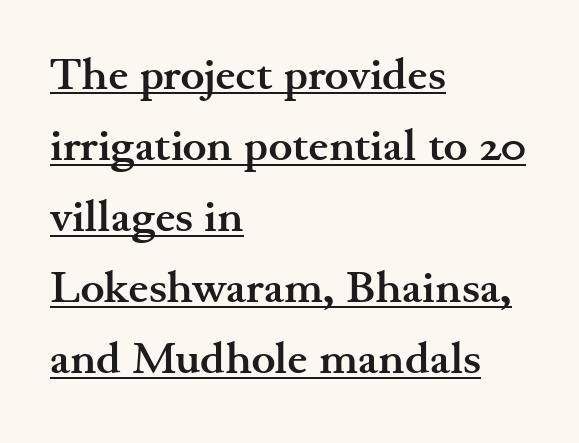
{"serif": "yes", "italic": "no", "bold": "yes", "weight": "semibold", "width": "wide", "stroke_contrast": "medium", "x_height": "small", "monospaced": "no", "underline": "yes", "align": "left", "line_spacing": "normal", "line_spacing_ratio": 1.58, "letter_spacing": "normal", "letter_spacing_em": 0.0, "glyph_px": 45}
